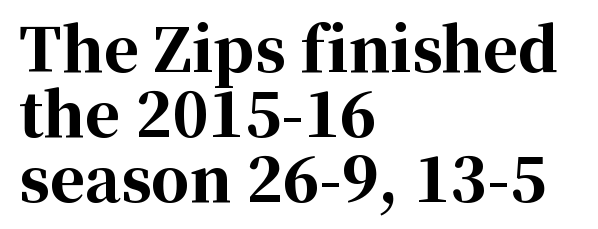
The image shows 60 px bold serif type, upright; set left-aligned, tight line spacing (1.08x), normal letter spacing, not underlined; high stroke contrast and a medium x-height.
